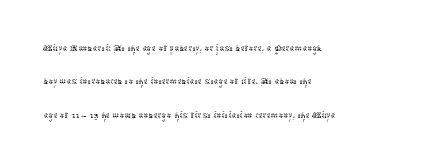
Q: Is the text bold? A: No.
Q: Is the text italic (slanted)? A: No, it is upright.
Q: Is the text underlined? A: No.
Q: How is the paragraph aligned? A: Left-aligned.
Q: Is the spacing between letters normal or unusually wide? A: Normal.
Q: Is the spacing between lines tight, normal or loose? A: Normal.
